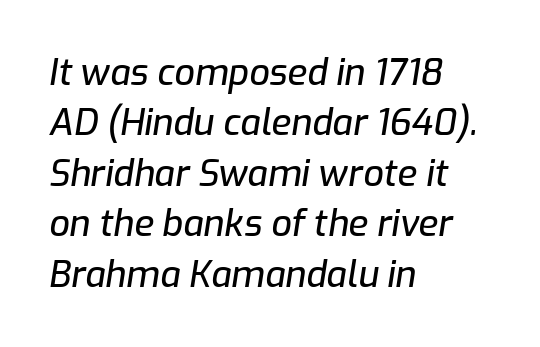
{"italic": "yes", "lean": "right", "slant_degrees": 9, "width": "normal", "stroke_contrast": "low", "x_height": "medium", "monospaced": "no", "underline": "no", "align": "left", "line_spacing": "normal", "line_spacing_ratio": 1.4, "letter_spacing": "normal", "letter_spacing_em": 0.0, "glyph_px": 36}
